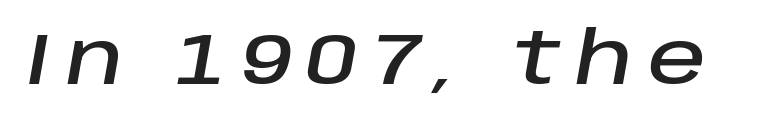
Glance below the letters and you will spot only blank space. Slant detected: the letters are inclined. Here the designer chose a conventional face with non-uniform glyph widths. Look at the tracking — it's clearly loosened, letters drifting apart.
